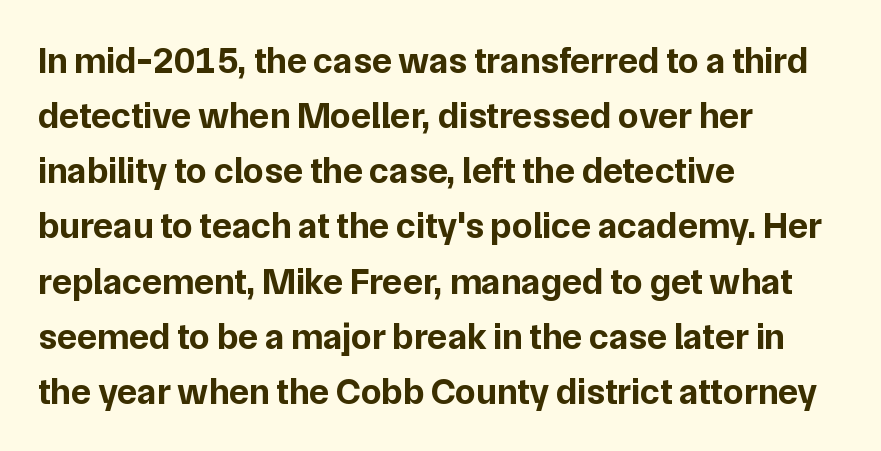
{"serif": "no", "italic": "no", "bold": "yes", "weight": "bold", "width": "normal", "stroke_contrast": "low", "x_height": "medium", "monospaced": "no", "underline": "no", "align": "left", "line_spacing": "normal", "line_spacing_ratio": 1.49, "letter_spacing": "normal", "letter_spacing_em": 0.0, "glyph_px": 37}
